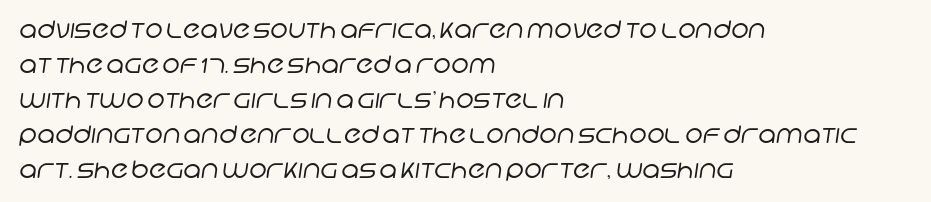
{"bold": "no", "underline": "no", "align": "left", "line_spacing": "normal", "line_spacing_ratio": 1.46, "letter_spacing": "normal", "letter_spacing_em": 0.0, "glyph_px": 24}
